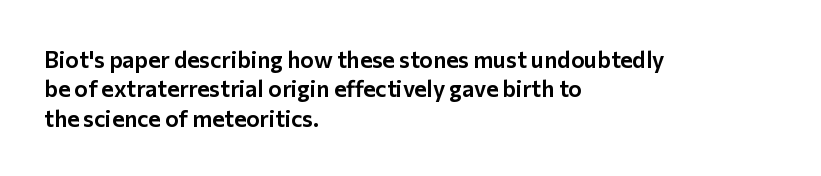
The image shows 23 px text type, upright; set left-aligned, normal line spacing (1.28x), normal letter spacing, not underlined.
